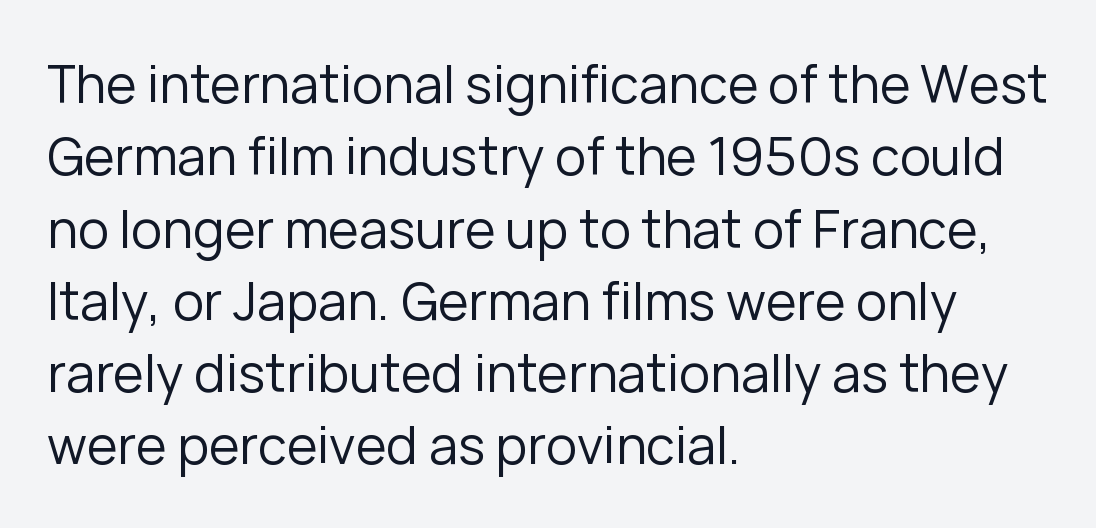
It's the straight-up-and-down kind of type. On a weight scale, this lands at 450 or below. Type style note: lacks serifs. Left-aligned paragraph, ragged on the right. Character widths vary here, with narrow letters taking less room than wide ones. Observe the ordinary spacing: letters are neighbours, not strangers.
